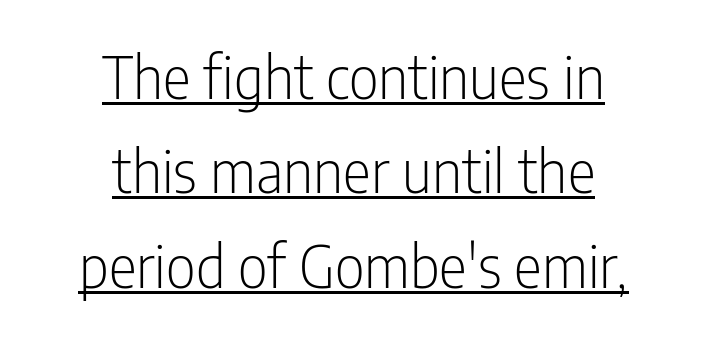
The face looks like a standard text weight, possibly lighter. Decoration check: the copy is underlined. This sample uses an upright cut, with every glyph sitting square on the baseline. The rendering keeps characters at their native spacing. A typesetter would call this leading conventional body-copy spacing.
